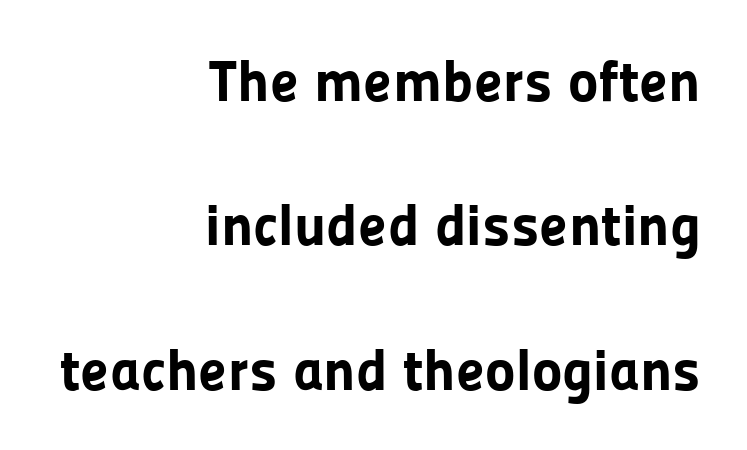
{"serif": "no", "italic": "no", "bold": "yes", "weight": "bold", "width": "normal", "stroke_contrast": "low", "x_height": "medium", "monospaced": "no", "underline": "no", "align": "right", "line_spacing": "loose", "line_spacing_ratio": 2.49, "letter_spacing": "normal", "letter_spacing_em": 0.0, "glyph_px": 58}
